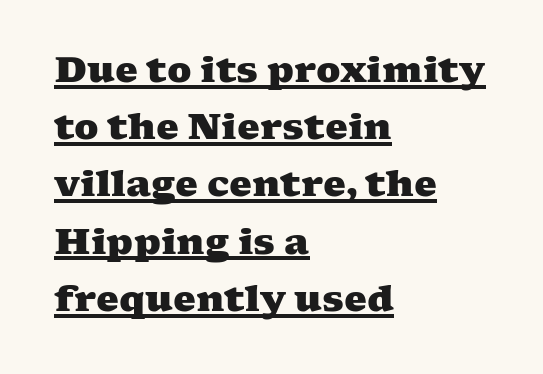
Q: Is the text bold? A: Yes.
Q: Is the typeface a serif or a sans-serif typeface? A: Serif.
Q: Is the text underlined? A: Yes.
Q: How is the paragraph aligned? A: Left-aligned.
Q: Is the spacing between letters normal or unusually wide? A: Normal.
Q: Is the spacing between lines tight, normal or loose? A: Normal.
Q: Width (condensed, normal, or wide)? A: Wide.
Q: Stroke contrast? A: Medium.
Q: x-height? A: Medium.
Q: Monospaced? A: No.
